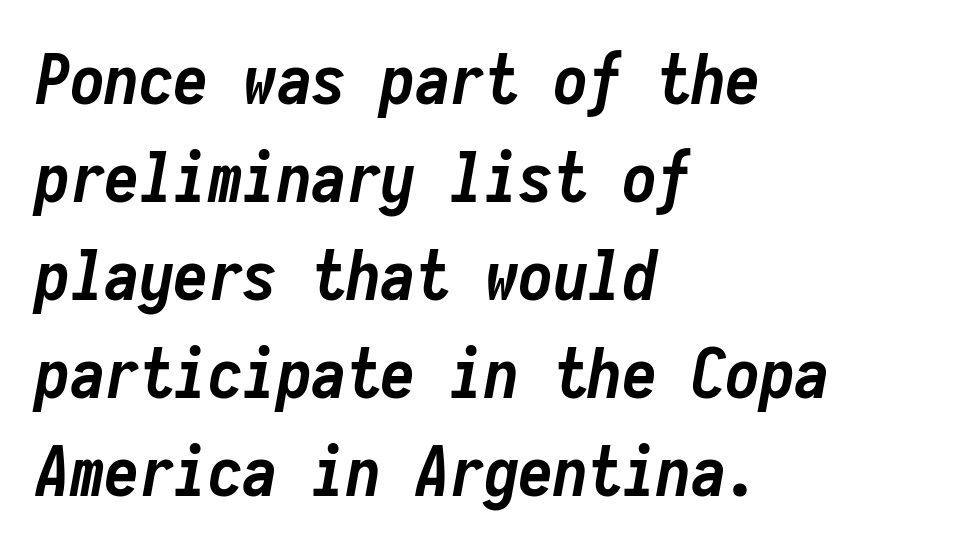
{"italic": "yes", "lean": "right", "slant_degrees": 10, "bold": "yes", "weight": "semibold", "width": "condensed", "stroke_contrast": "low", "x_height": "medium", "monospaced": "yes", "underline": "no", "align": "left", "line_spacing": "normal", "line_spacing_ratio": 1.42, "letter_spacing": "normal", "letter_spacing_em": 0.0, "glyph_px": 69}
